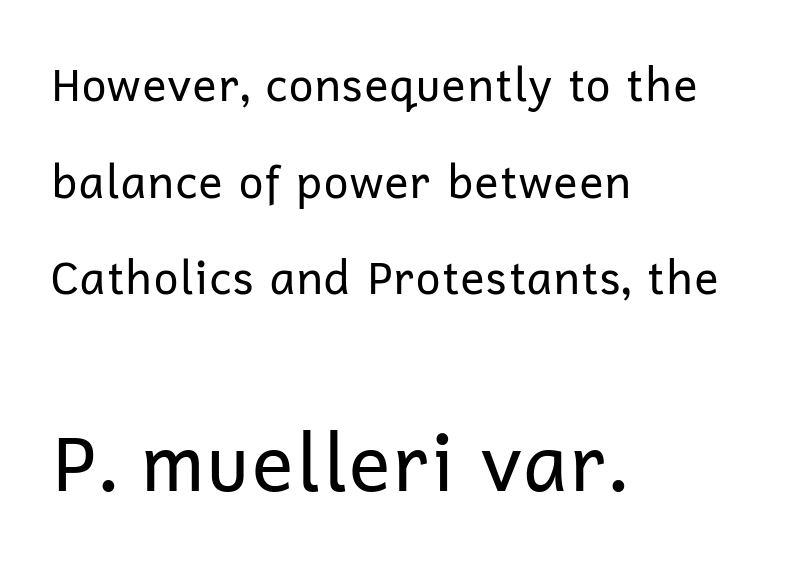
{"serif": "no", "italic": "no", "bold": "no", "weight": "regular", "width": "normal", "stroke_contrast": "low", "x_height": "medium", "monospaced": "no", "underline": "no", "align": "left", "line_spacing": "loose", "line_spacing_ratio": 2.15, "letter_spacing": "normal", "letter_spacing_em": 0.0, "larger_block": "second", "size_ratio": 1.73, "glyph_px": 78}
